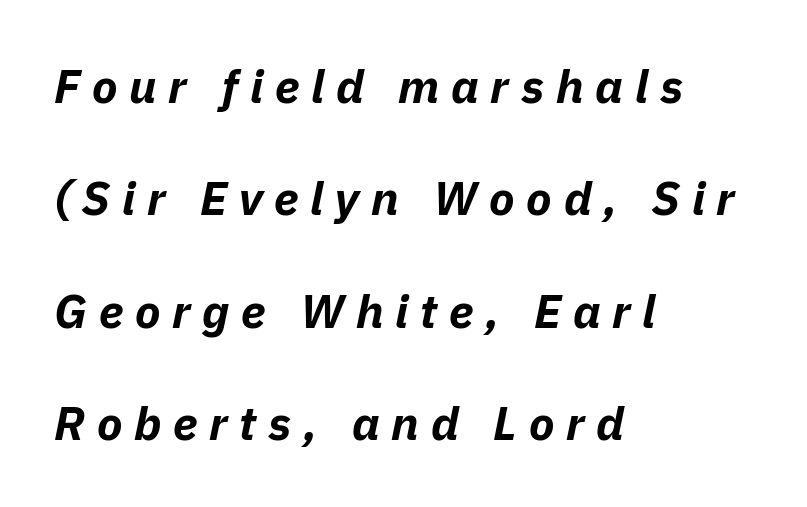
Q: Is the text bold? A: Yes.
Q: Is the text italic (slanted)? A: Yes, it leans right by about 11 degrees.
Q: Is the text underlined? A: No.
Q: How is the paragraph aligned? A: Left-aligned.
Q: Is the spacing between letters normal or unusually wide? A: Unusually wide.
Q: Is the spacing between lines tight, normal or loose? A: Loose.
Q: Width (condensed, normal, or wide)? A: Normal.
Q: Stroke contrast? A: Low.
Q: x-height? A: Medium.
Q: Monospaced? A: No.
